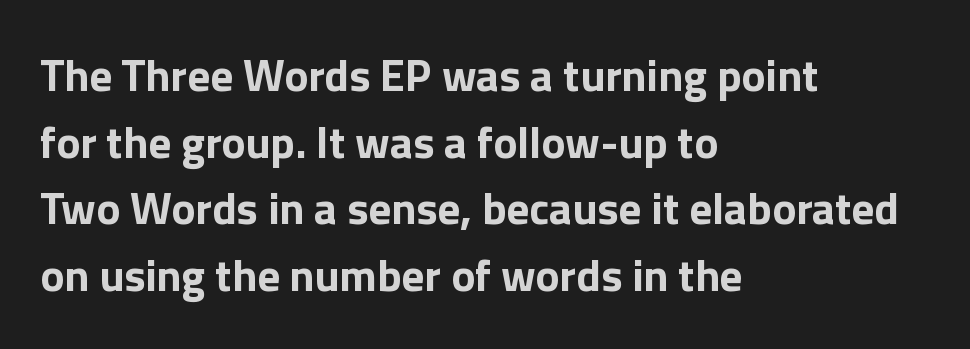
{"serif": "no", "italic": "no", "bold": "yes", "weight": "bold", "width": "normal", "stroke_contrast": "low", "x_height": "medium", "monospaced": "no", "underline": "no", "align": "left", "line_spacing": "normal", "line_spacing_ratio": 1.48, "letter_spacing": "normal", "letter_spacing_em": 0.0, "glyph_px": 45}
